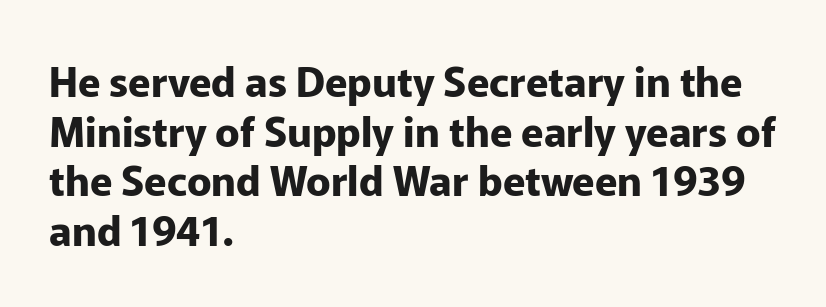
Glance below the letters and you will spot only blank space. Weight check: bold — yes, fully. The characters display no serif detailing; their extremities are plain. Alignment: flush left. A typesetter would call this proportional, since set widths differ per character. The horizontal fit of the characters is conventional and even.
